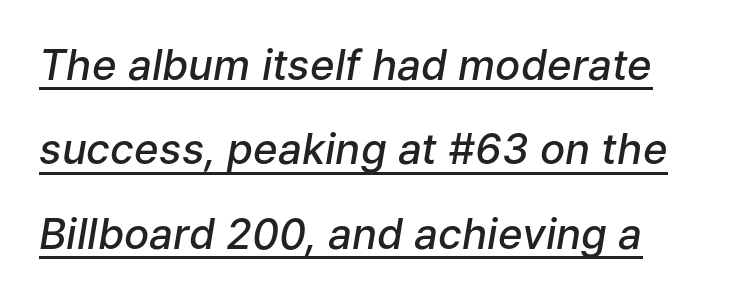
Q: Is the text bold? A: Semi-bold.
Q: Is the text italic (slanted)? A: Yes, it leans right by about 9 degrees.
Q: Is the text underlined? A: Yes.
Q: Is the spacing between letters normal or unusually wide? A: Normal.
Q: Is the spacing between lines tight, normal or loose? A: Loose.
Q: Width (condensed, normal, or wide)? A: Normal.
Q: Stroke contrast? A: Low.
Q: x-height? A: Medium.
Q: Monospaced? A: No.
